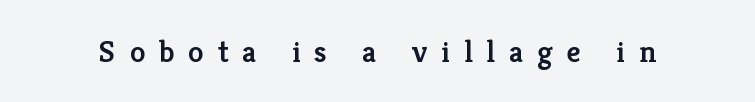
{"serif": "yes", "italic": "no", "bold": "semi", "weight": "semibold", "width": "normal", "stroke_contrast": "low", "x_height": "medium", "monospaced": "no", "underline": "no", "letter_spacing": "wide", "letter_spacing_em": 0.45, "glyph_px": 31}
